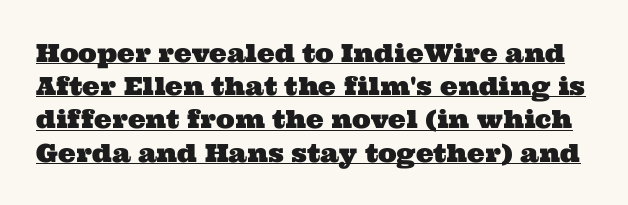
The image shows 25 px text type; set normal line spacing (1.33x), normal letter spacing, underlined.
